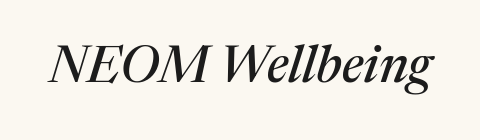
{"serif": "yes", "italic": "yes", "lean": "right", "slant_degrees": 17, "width": "normal", "stroke_contrast": "medium", "x_height": "medium", "monospaced": "no", "underline": "no", "letter_spacing": "normal", "letter_spacing_em": 0.0, "glyph_px": 51}
